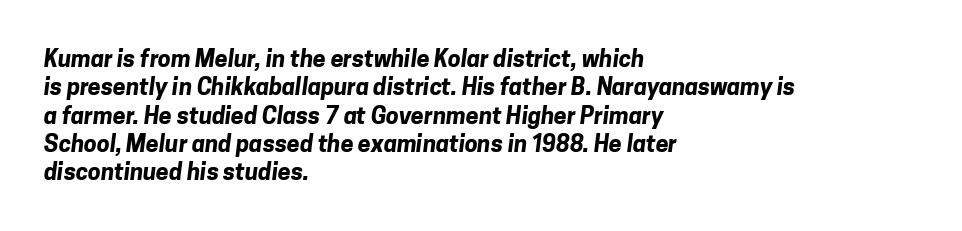
Q: Is the text bold? A: Yes.
Q: Is the text underlined? A: No.
Q: How is the paragraph aligned? A: Left-aligned.
Q: Is the spacing between letters normal or unusually wide? A: Normal.
